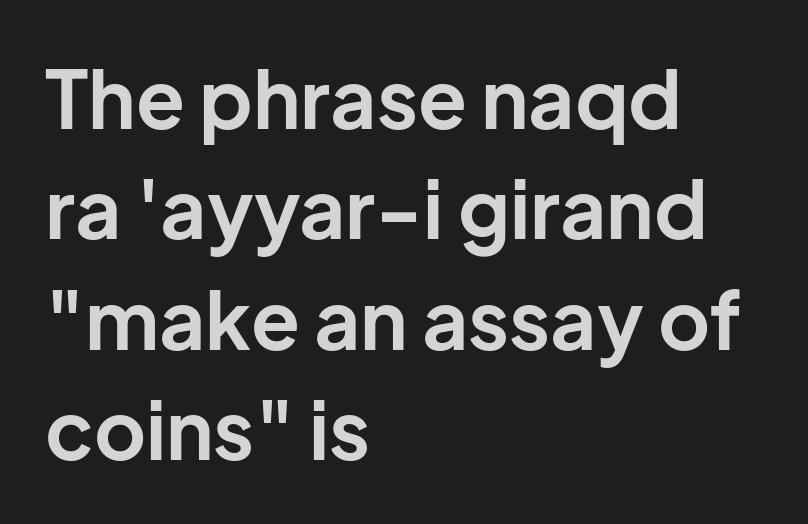
The image shows 80 px bold sans-serif type, upright; set left-aligned, normal line spacing (1.38x), normal letter spacing, not underlined; low stroke contrast and a medium x-height.
